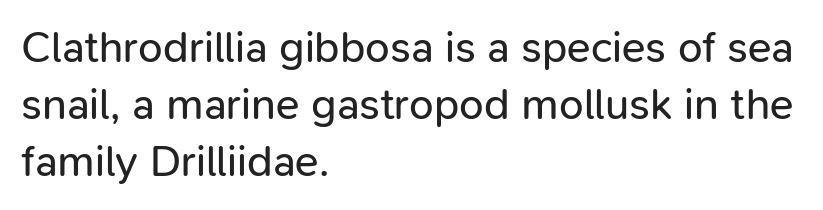
{"serif": "no", "italic": "no", "bold": "no", "weight": "regular", "width": "normal", "stroke_contrast": "low", "x_height": "medium", "monospaced": "no", "underline": "no", "align": "left", "line_spacing": "normal", "line_spacing_ratio": 1.3, "letter_spacing": "normal", "letter_spacing_em": 0.0, "glyph_px": 44}
